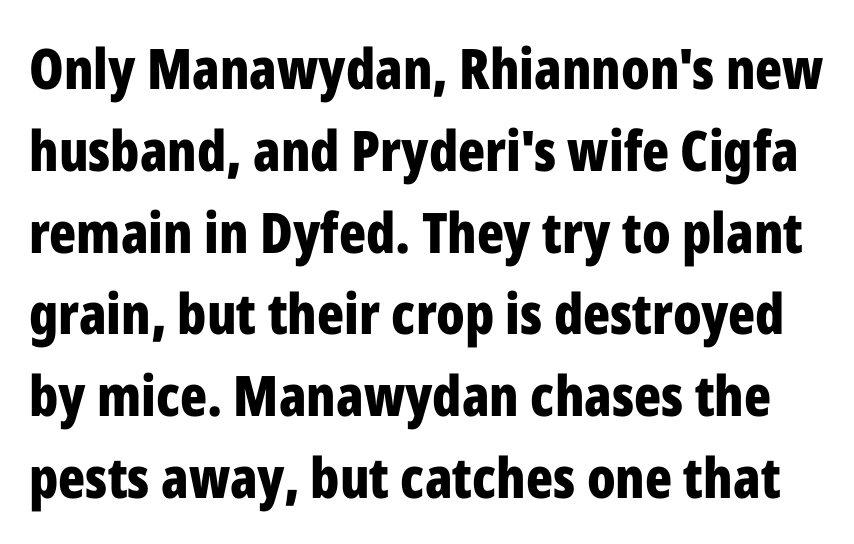
The image shows 56 px bold, condensed sans-serif type, upright; set normal line spacing (1.46x), normal letter spacing, not underlined; low stroke contrast and a medium x-height.
